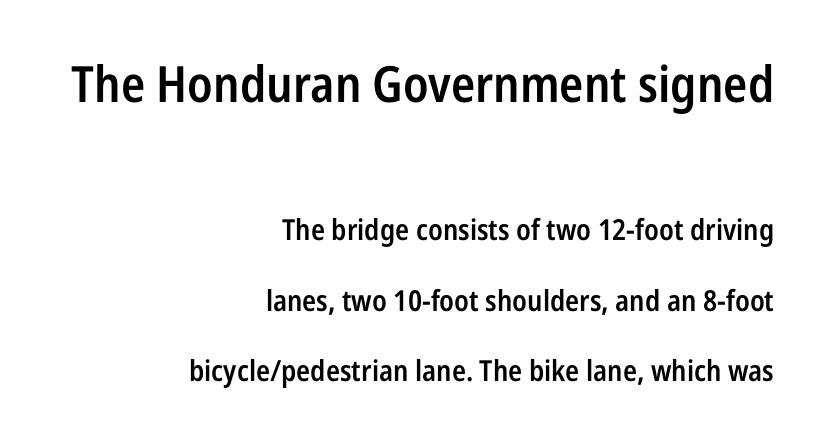
{"serif": "no", "italic": "no", "bold": "semi", "weight": "semibold", "width": "condensed", "stroke_contrast": "low", "x_height": "medium", "monospaced": "no", "underline": "no", "align": "right", "line_spacing": "loose", "line_spacing_ratio": 2.43, "letter_spacing": "normal", "letter_spacing_em": 0.0, "larger_block": "first", "size_ratio": 1.72, "glyph_px": 50}
